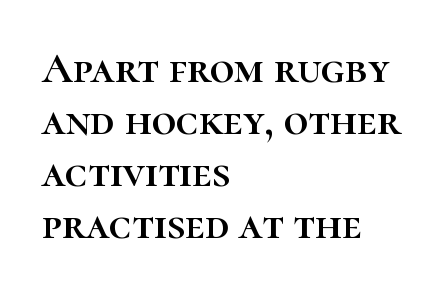
{"italic": "no", "width": "normal", "stroke_contrast": "high", "x_height": "medium", "monospaced": "no", "underline": "no", "align": "left", "line_spacing_ratio": 1.21, "letter_spacing": "normal", "letter_spacing_em": 0.0, "glyph_px": 43}
